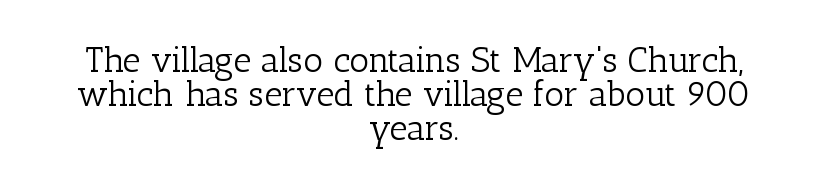
Q: Is the text bold? A: No.
Q: Is the text italic (slanted)? A: No, it is upright.
Q: Is the typeface a serif or a sans-serif typeface? A: Serif.
Q: Is the text underlined? A: No.
Q: How is the paragraph aligned? A: Centered.
Q: Is the spacing between letters normal or unusually wide? A: Normal.
Q: Is the spacing between lines tight, normal or loose? A: Tight.
Q: Width (condensed, normal, or wide)? A: Normal.
Q: Stroke contrast? A: Low.
Q: x-height? A: Medium.
Q: Monospaced? A: No.
